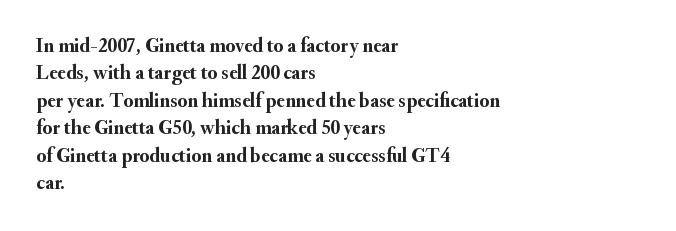
{"italic": "no", "bold": "yes", "underline": "no", "align": "left", "line_spacing": "normal", "line_spacing_ratio": 1.37, "letter_spacing": "normal", "letter_spacing_em": 0.0, "glyph_px": 20}
